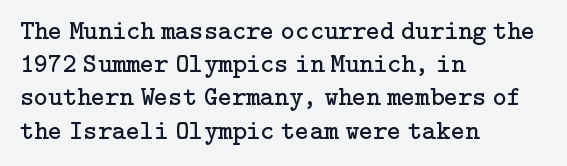
The zone under the glyphs is completely vacant. The passage is arranged the way most books set body copy — flush left. The type sits square on the baseline with zero lean. Weight: in the light-to-regular range. In terms of letterspacing, this is plain default setting.
